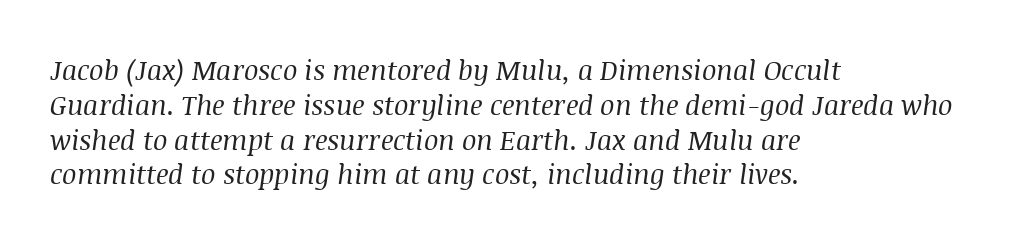
The image shows 27 px text type, italic (leaning right); set left-aligned, normal line spacing (1.29x), normal letter spacing, not underlined.
